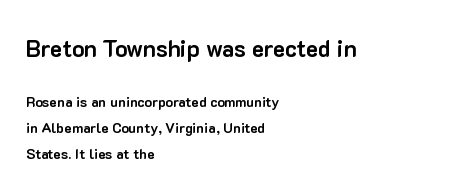
The image shows 23 px bold type, upright; set left-aligned, line spacing 1.88x, normal letter spacing, not underlined; the first (top) block is 1.64x larger.
